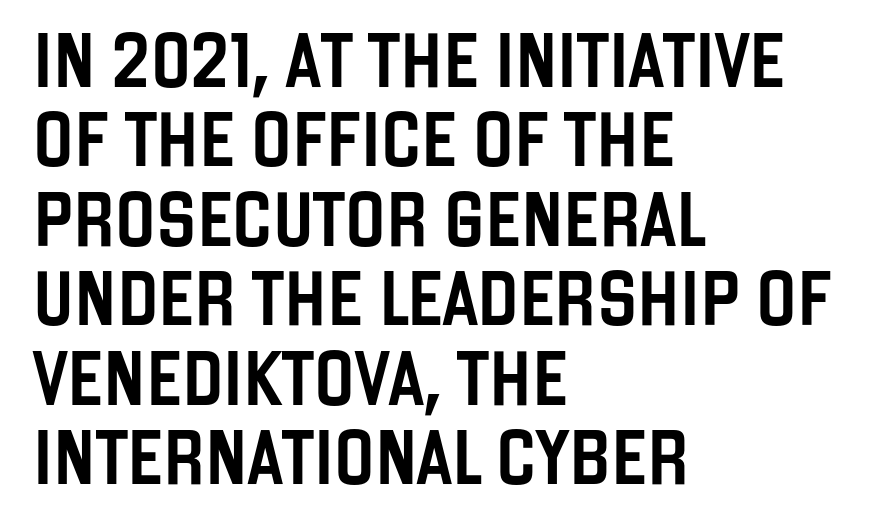
Q: Is the text italic (slanted)? A: No, it is upright.
Q: Is the typeface a serif or a sans-serif typeface? A: Sans-serif.
Q: Is the text underlined? A: No.
Q: How is the paragraph aligned? A: Left-aligned.
Q: Is the spacing between letters normal or unusually wide? A: Normal.
Q: Is the spacing between lines tight, normal or loose? A: Normal.
Q: Width (condensed, normal, or wide)? A: Condensed.
Q: Stroke contrast? A: Low.
Q: x-height? A: Large.
Q: Monospaced? A: No.
